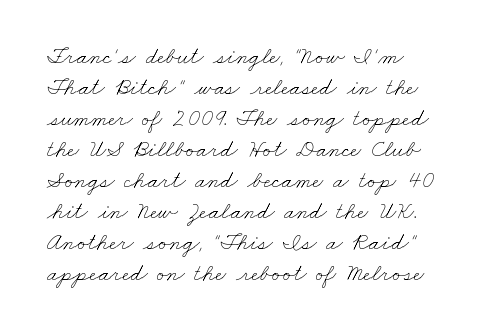
The image shows 24 px text type; set left-aligned, normal line spacing (1.29x), normal letter spacing, not underlined.
